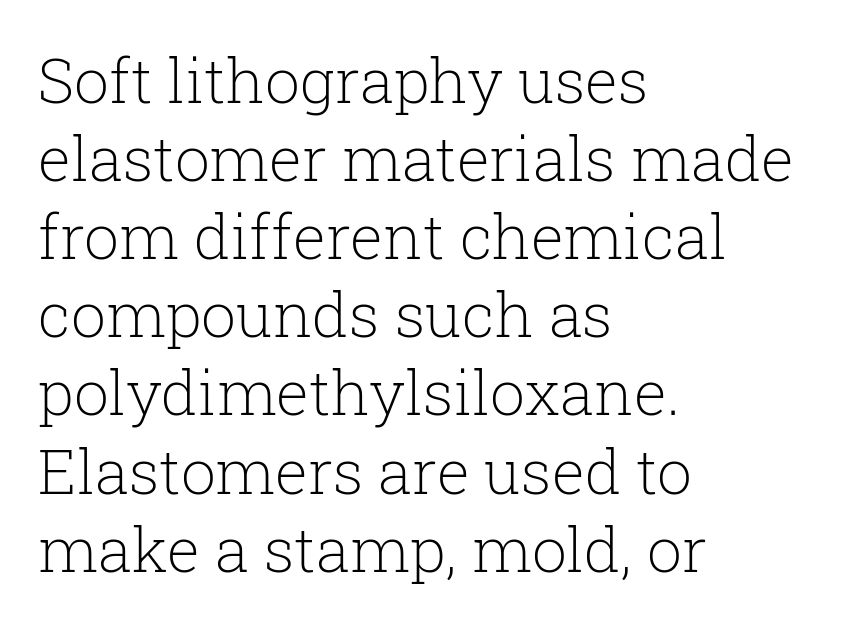
Think of a printed novel: that variable character pitch is what you see here. The type is set solid horizontally, with unmodified tracking. This sample uses a serif face. Descender tails drop into unmarked territory.
